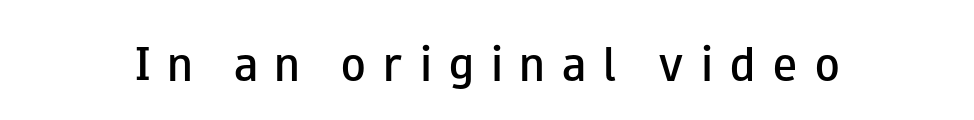
{"serif": "no", "italic": "no", "bold": "semi", "weight": "semibold", "width": "wide", "stroke_contrast": "low", "x_height": "small", "monospaced": "no", "underline": "no", "letter_spacing": "wide", "letter_spacing_em": 0.45, "glyph_px": 40}
